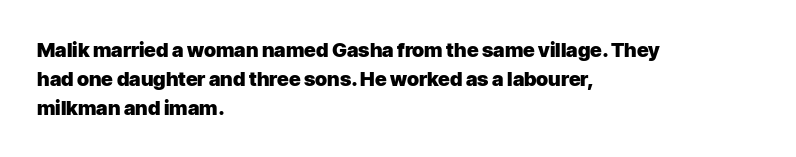
Q: Is the text bold? A: Yes.
Q: Is the text italic (slanted)? A: No, it is upright.
Q: Is the text underlined? A: No.
Q: How is the paragraph aligned? A: Left-aligned.
Q: Is the spacing between letters normal or unusually wide? A: Normal.
Q: Is the spacing between lines tight, normal or loose? A: Normal.
